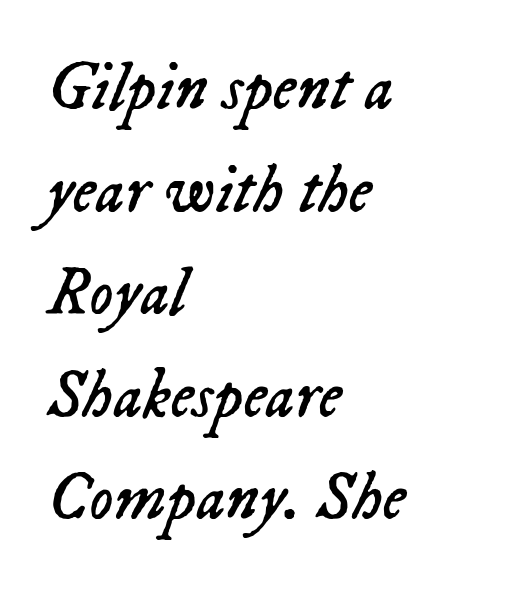
The passage shown is typed in a proportional face where columns would drift. Leading matches the norm, producing a regular column. Here the glyphs are tracked normally, forming tight word shapes. No word sits above an underline. Yep, that's italic — everything's leaning. The weight would be labelled regular, book, light, or lighter still.
